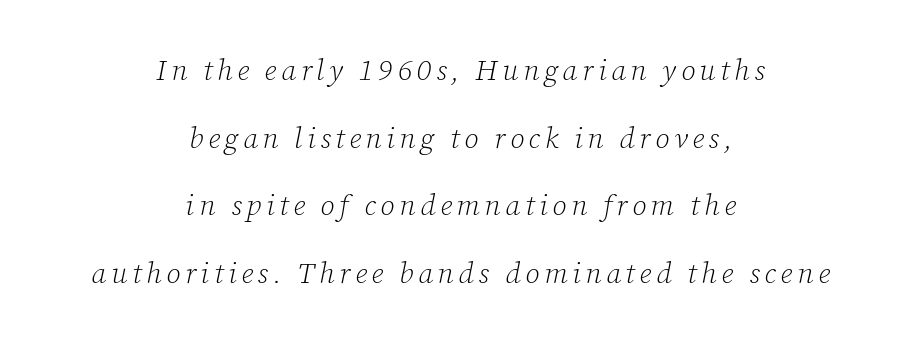
Q: Is the text bold? A: No.
Q: Is the text italic (slanted)? A: Yes, it leans right by about 12 degrees.
Q: Is the typeface a serif or a sans-serif typeface? A: Serif.
Q: Is the text underlined? A: No.
Q: How is the paragraph aligned? A: Centered.
Q: Is the spacing between lines tight, normal or loose? A: Loose.
Q: Width (condensed, normal, or wide)? A: Normal.
Q: Stroke contrast? A: Low.
Q: x-height? A: Medium.
Q: Monospaced? A: No.
